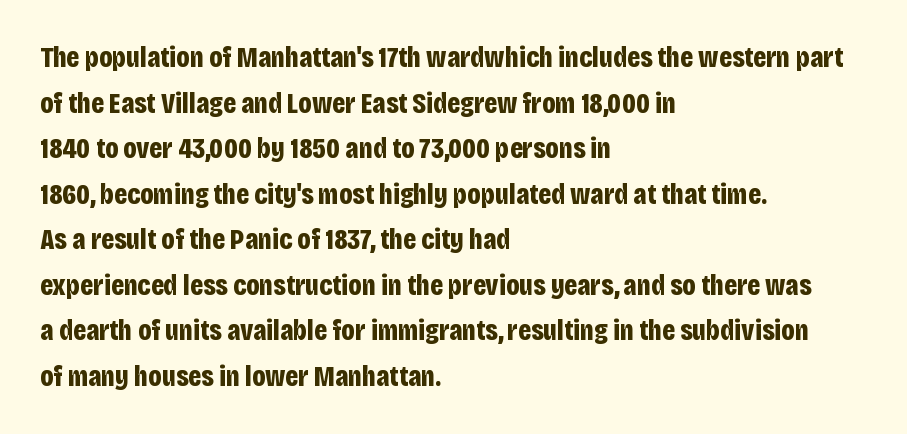
Q: Is the text bold? A: Yes.
Q: Is the text italic (slanted)? A: No, it is upright.
Q: Is the typeface a serif or a sans-serif typeface? A: Sans-serif.
Q: Is the text underlined? A: No.
Q: How is the paragraph aligned? A: Left-aligned.
Q: Is the spacing between letters normal or unusually wide? A: Normal.
Q: Is the spacing between lines tight, normal or loose? A: Normal.
Q: Width (condensed, normal, or wide)? A: Condensed.
Q: Stroke contrast? A: Low.
Q: x-height? A: Large.
Q: Monospaced? A: No.
